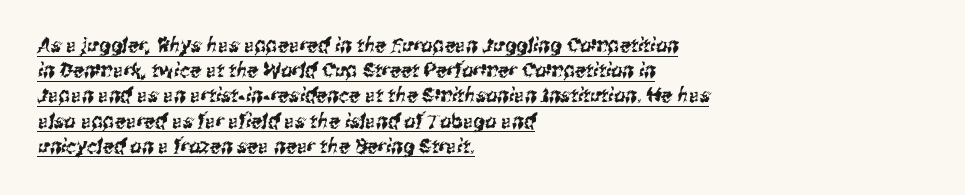
{"underline": "yes", "align": "left", "line_spacing": "normal", "line_spacing_ratio": 1.26, "letter_spacing": "normal", "letter_spacing_em": 0.0, "glyph_px": 20}
